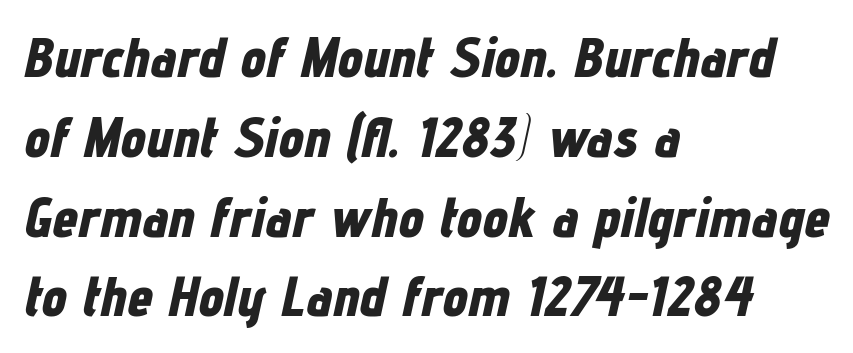
The image shows 57 px bold, condensed type, italic (leaning right); set left-aligned, normal line spacing (1.4x), normal letter spacing, not underlined; low stroke contrast and a medium x-height.
